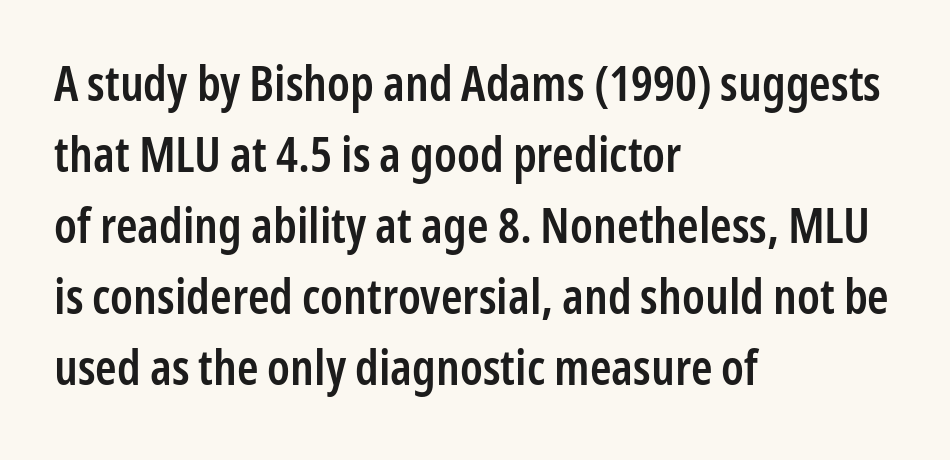
{"serif": "no", "italic": "no", "bold": "semi", "weight": "semibold", "width": "condensed", "stroke_contrast": "low", "x_height": "medium", "monospaced": "no", "underline": "no", "align": "left", "line_spacing": "normal", "line_spacing_ratio": 1.45, "letter_spacing": "normal", "letter_spacing_em": 0.0, "glyph_px": 49}
